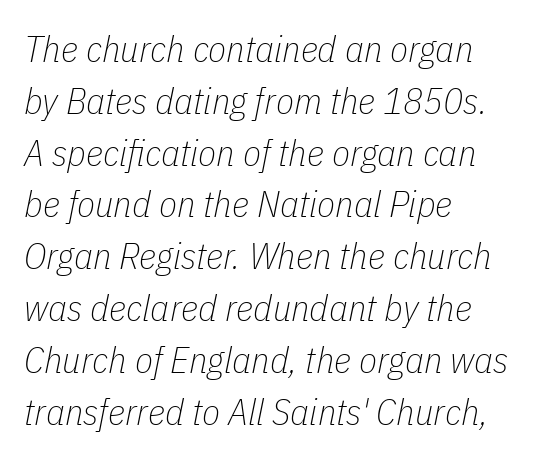
Q: Is the text bold? A: No.
Q: Is the text italic (slanted)? A: Yes, it leans right by about 11 degrees.
Q: Is the text underlined? A: No.
Q: How is the paragraph aligned? A: Left-aligned.
Q: Is the spacing between letters normal or unusually wide? A: Normal.
Q: Is the spacing between lines tight, normal or loose? A: Normal.
Q: Width (condensed, normal, or wide)? A: Condensed.
Q: Stroke contrast? A: Low.
Q: x-height? A: Medium.
Q: Monospaced? A: No.
